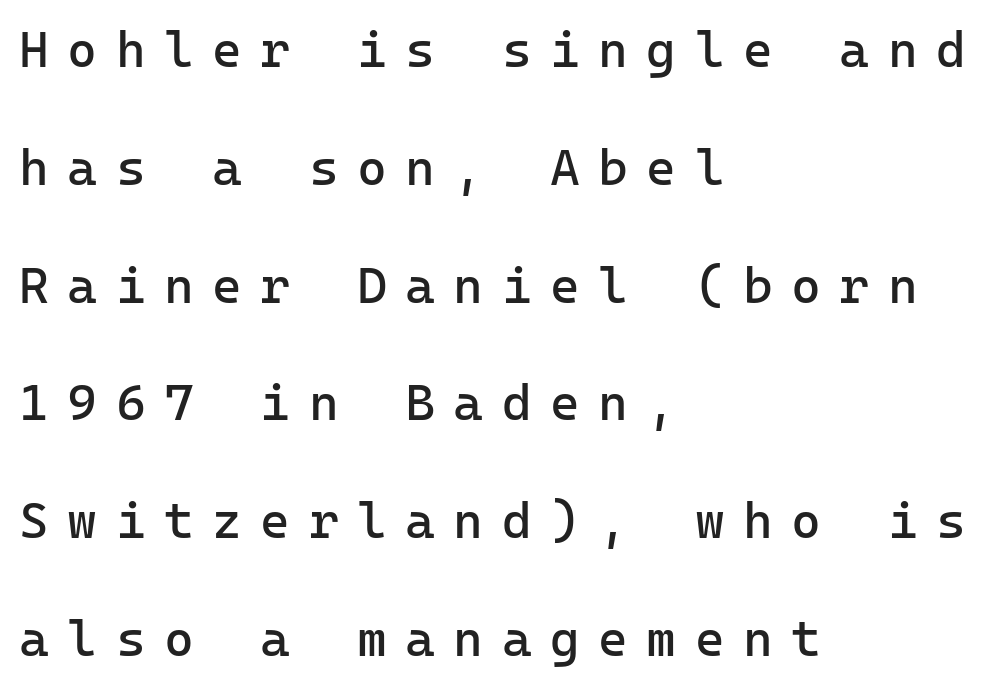
Type without underlining. Caption: face not bold, strokes unweighted. Stroke terminals: plain, sans-serif. Does the lettering tilt? It doesn't — this is upright.
